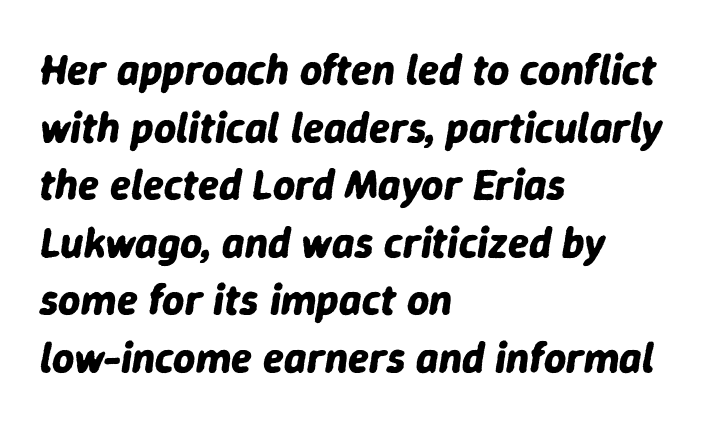
In terms of letterspacing, this is plain default setting. Spacing verdict: proportional, widths tailored to each character. A clean baseline with only descenders dipping below it. The vertical gap from one line to the next is medium.
